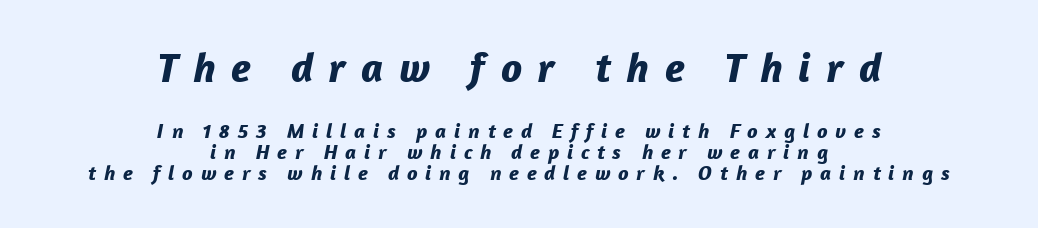
Its strokes are broad and dark, the hallmark of bold type. The axis of the letterforms is tilted away from vertical. Reading down the column, the eye jumps only a short way to each next line. Caption: expanded tracking, letters set apart. Is this a fixed-width face? No — the glyphs have proportional, varying widths.
